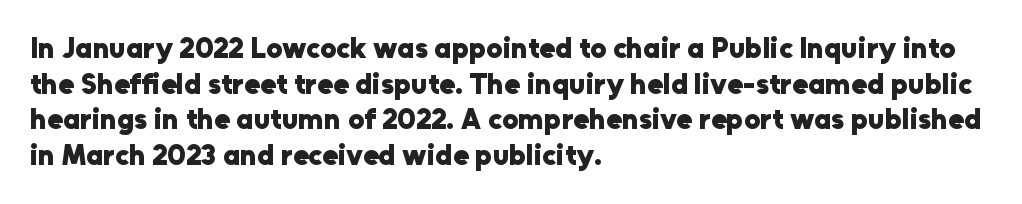
The image shows 29 px heavy sans-serif type, upright; set left-aligned, line spacing 1.23x, normal letter spacing, not underlined; low stroke contrast and a medium x-height.
